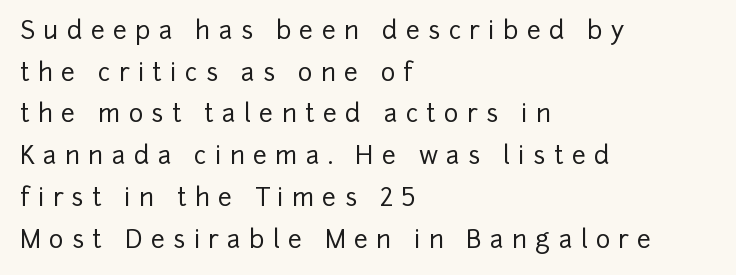
{"italic": "no", "underline": "no", "align": "left", "line_spacing": "normal", "line_spacing_ratio": 1.67, "letter_spacing": "wide", "letter_spacing_em": 0.32, "glyph_px": 25}
